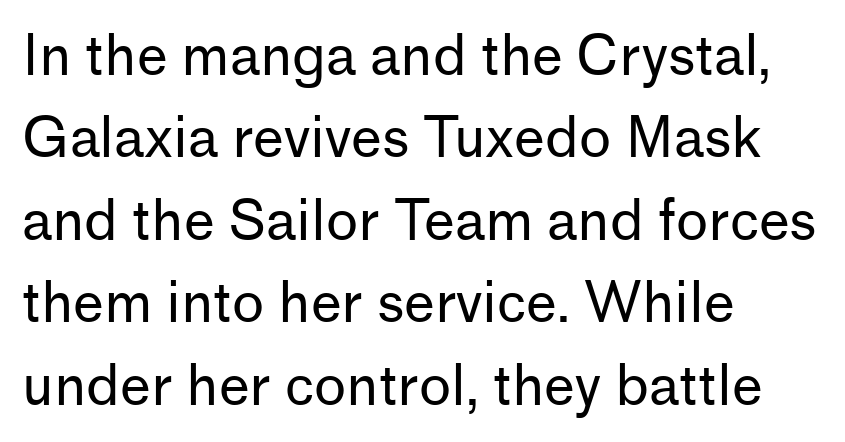
Q: Is the text bold? A: No.
Q: Is the text italic (slanted)? A: No, it is upright.
Q: Is the typeface a serif or a sans-serif typeface? A: Sans-serif.
Q: Is the text underlined? A: No.
Q: How is the paragraph aligned? A: Left-aligned.
Q: Is the spacing between letters normal or unusually wide? A: Normal.
Q: Is the spacing between lines tight, normal or loose? A: Normal.
Q: Width (condensed, normal, or wide)? A: Normal.
Q: Stroke contrast? A: Low.
Q: x-height? A: Medium.
Q: Monospaced? A: No.
